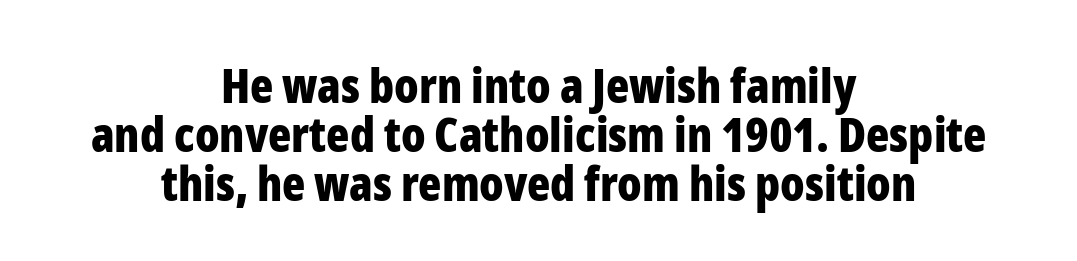
Layout note: lines centered. Clear beneath every line of the passage. Tracking value appears to be zero — textbook default spacing. Does the weight exceed regular? Yes, all the way to bold. Notice how the stems are strictly vertical — no italics here. The letters advance in unequal steps, a hallmark of proportional type.
